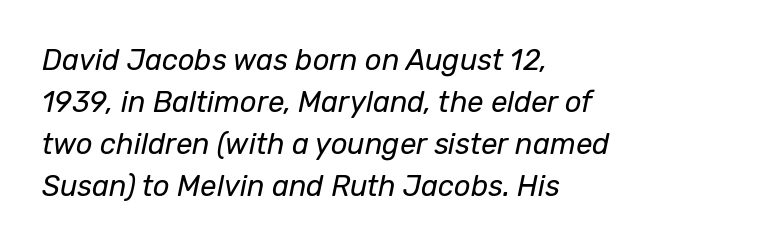
The typesetter chose a ragged-right arrangement here. Looks like regular typesetting: each glyph gets only the width it needs. Interline gaps are of average width in this sample. The passage shown leans; its letterforms are oblique. The line texture is even and compact thanks to regular tracking.
